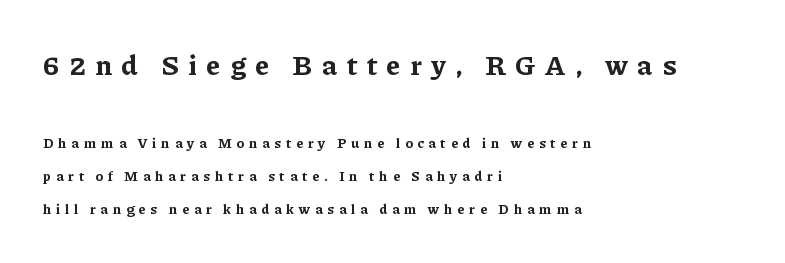
Q: Is the text bold? A: Yes.
Q: Is the text italic (slanted)? A: No, it is upright.
Q: Is the typeface a serif or a sans-serif typeface? A: Serif.
Q: Is the text underlined? A: No.
Q: How is the paragraph aligned? A: Left-aligned.
Q: Is the spacing between letters normal or unusually wide? A: Unusually wide.
Q: Is the spacing between lines tight, normal or loose? A: Loose.
Q: Which block of text is set in a larger size, the first (top) or the second (bottom)? A: The first (top) one.
Q: Width (condensed, normal, or wide)? A: Normal.
Q: Stroke contrast? A: Low.
Q: x-height? A: Medium.
Q: Monospaced? A: No.
